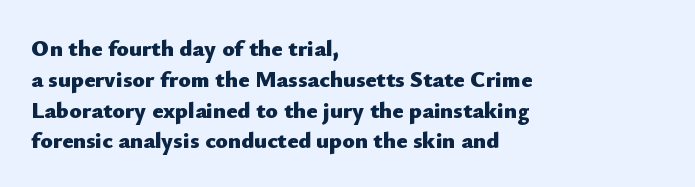
It's the straight-up-and-down kind of type. Descender tails drop into unmarked territory. Weight check: bold — yes, fully. Line beginnings align vertically; line endings do not.
